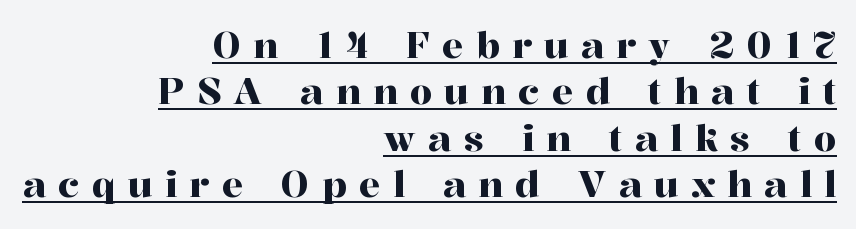
Q: Is the text italic (slanted)? A: No, it is upright.
Q: Is the typeface a serif or a sans-serif typeface? A: Serif.
Q: Is the text underlined? A: Yes.
Q: How is the paragraph aligned? A: Right-aligned.
Q: Is the spacing between letters normal or unusually wide? A: Unusually wide.
Q: Is the spacing between lines tight, normal or loose? A: Normal.
Q: Width (condensed, normal, or wide)? A: Normal.
Q: Stroke contrast? A: High.
Q: x-height? A: Medium.
Q: Monospaced? A: No.
